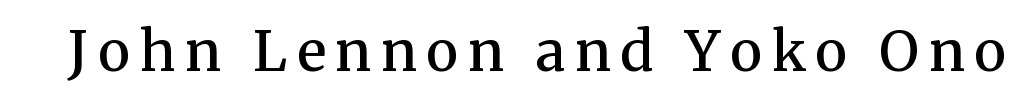
{"serif": "yes", "italic": "no", "bold": "semi", "weight": "semibold", "width": "normal", "stroke_contrast": "medium", "x_height": "medium", "monospaced": "no", "underline": "no", "glyph_px": 55}
